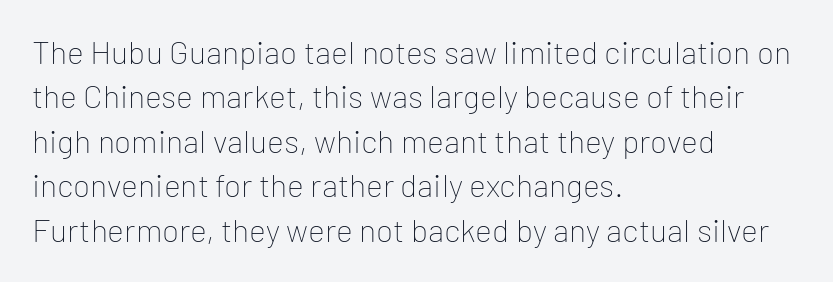
Q: Is the text bold? A: No.
Q: Is the text italic (slanted)? A: No, it is upright.
Q: Is the typeface a serif or a sans-serif typeface? A: Sans-serif.
Q: Is the text underlined? A: No.
Q: How is the paragraph aligned? A: Left-aligned.
Q: Is the spacing between letters normal or unusually wide? A: Normal.
Q: Is the spacing between lines tight, normal or loose? A: Normal.
Q: Width (condensed, normal, or wide)? A: Normal.
Q: Stroke contrast? A: Low.
Q: x-height? A: Medium.
Q: Monospaced? A: No.
